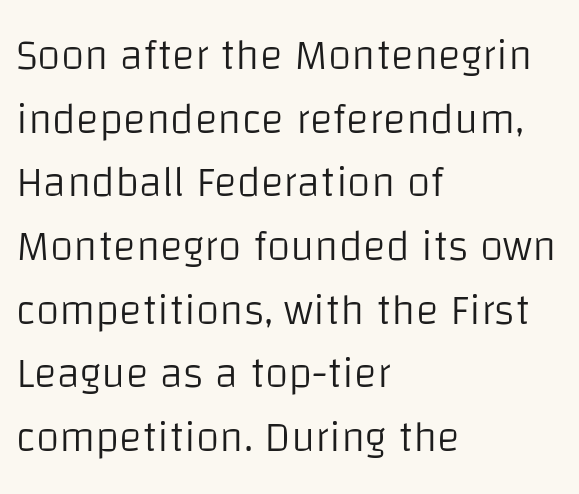
The image shows 43 px light sans-serif type, upright; set left-aligned, normal line spacing (1.48x), normal letter spacing, not underlined; low stroke contrast and a large x-height.
